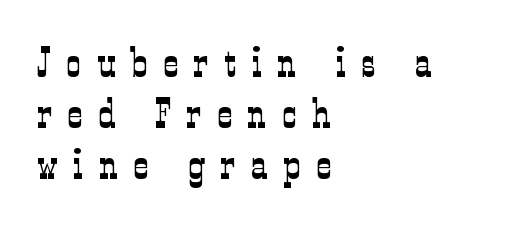
{"serif": "yes", "italic": "no", "bold": "no", "weight": "light", "width": "condensed", "stroke_contrast": "low", "x_height": "medium", "monospaced": "no", "underline": "no", "align": "left", "line_spacing": "normal", "line_spacing_ratio": 1.25, "letter_spacing": "wide", "letter_spacing_em": 0.39, "glyph_px": 41}
